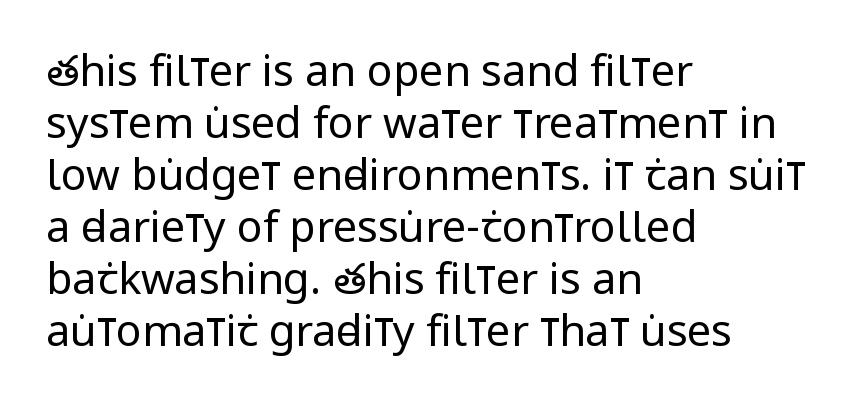
{"serif": "no", "italic": "no", "bold": "no", "weight": "regular", "width": "condensed", "stroke_contrast": "low", "x_height": "large", "monospaced": "no", "underline": "no", "align": "left", "line_spacing_ratio": 1.21, "letter_spacing": "normal", "letter_spacing_em": 0.0, "glyph_px": 43}
